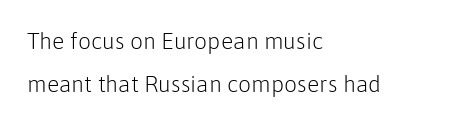
Q: Is the text bold? A: No.
Q: Is the text italic (slanted)? A: No, it is upright.
Q: Is the text underlined? A: No.
Q: How is the paragraph aligned? A: Left-aligned.
Q: Is the spacing between letters normal or unusually wide? A: Normal.
